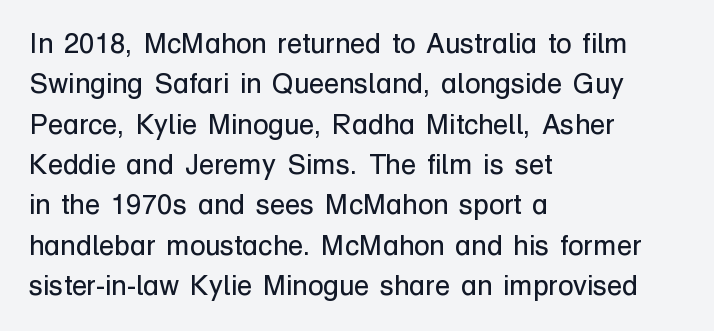
The image shows 28 px regular-weight sans-serif type, upright; set left-aligned, normal line spacing (1.44x), normal letter spacing, not underlined; low stroke contrast and a medium x-height.
